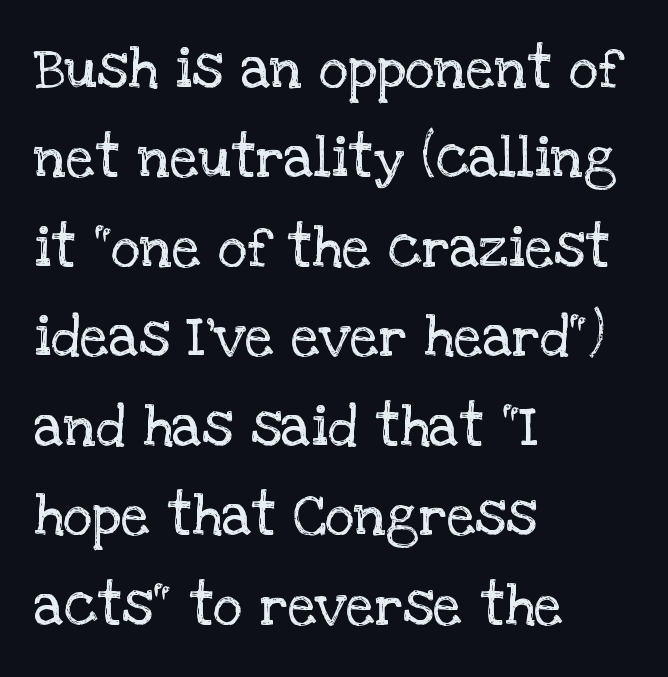
Designer's note — italics off, roman on. The strokes carry an ordinary text weight at most. Horizontal alignment here is leftward, the default for most running prose. Leading matches the norm, producing a regular column. You can tell from the footed stems that serif type was used.
